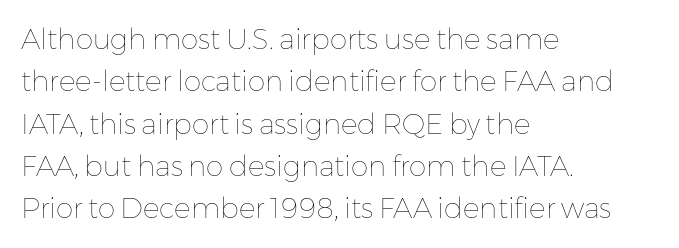
The gaps between neighbouring characters are ordinary and unremarkable. Compared with a centered layout, this one pins lines to the left instead. This sample has the flowing, uneven cadence of proportional lettering. The string is rendered with underlining switched off. These glyphs show unthickened strokes, regular width or finer. This is the regular roman posture of the typeface.
